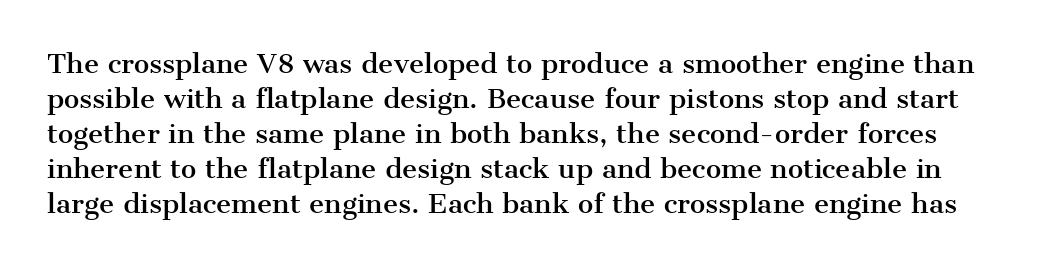
The glyphs are unaccompanied by any horizontal stroke below them. A typesetter would mark this as roman, not italic. How are the letters spaced? Ordinarily, with no added tracking. The lines sit at an ordinary, default distance from one another.
